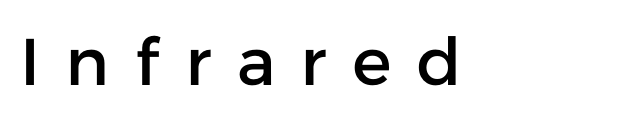
The gap between lines stays unmarked. Nope, no serifs anywhere on these letters. What stands out about the letter spacing? Its width — letters are far apart. The rendering uses natural spacing where letterforms have individual widths.
